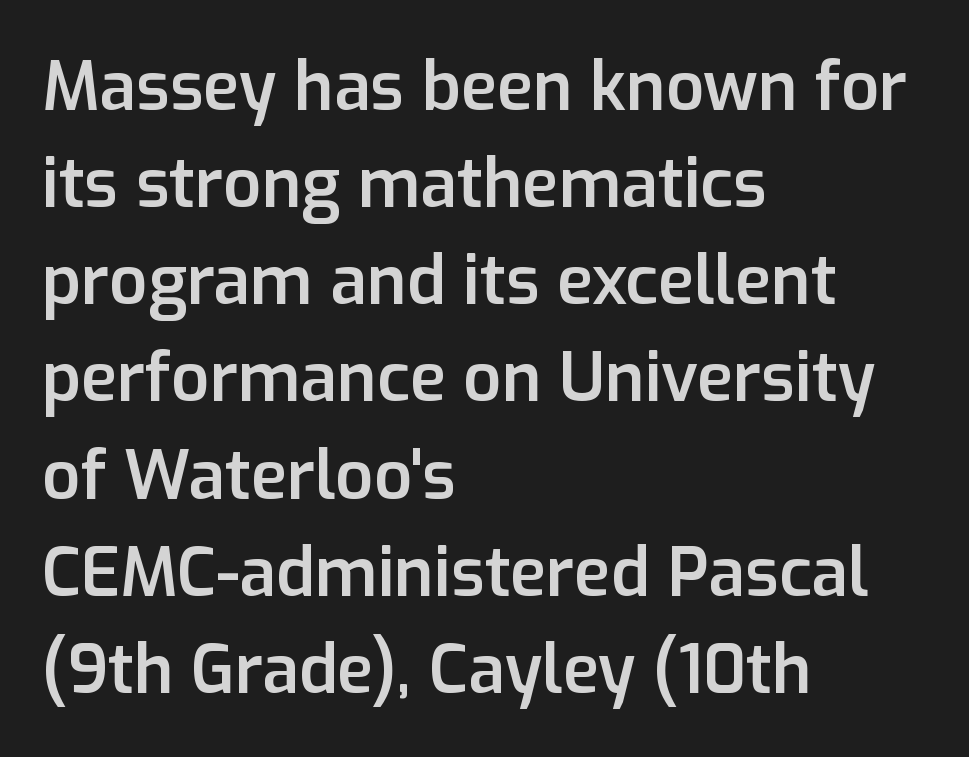
Q: Is the text bold? A: Semi-bold.
Q: Is the text italic (slanted)? A: No, it is upright.
Q: Is the typeface a serif or a sans-serif typeface? A: Sans-serif.
Q: Is the text underlined? A: No.
Q: How is the paragraph aligned? A: Left-aligned.
Q: Is the spacing between letters normal or unusually wide? A: Normal.
Q: Is the spacing between lines tight, normal or loose? A: Normal.
Q: Width (condensed, normal, or wide)? A: Normal.
Q: Stroke contrast? A: Low.
Q: x-height? A: Medium.
Q: Monospaced? A: No.
